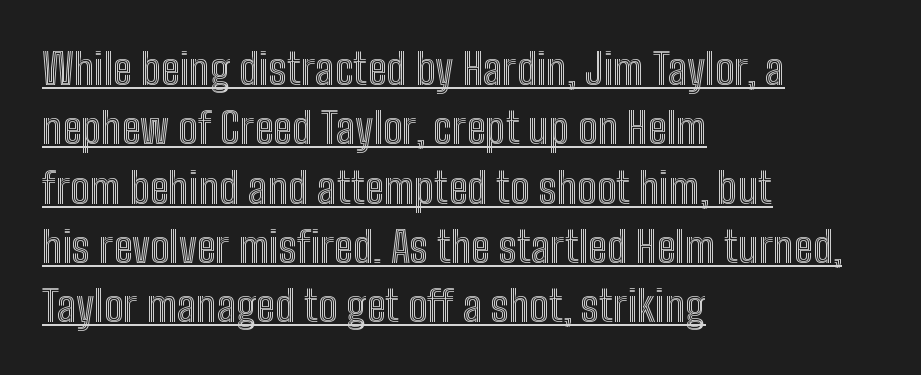
Q: Is the text italic (slanted)? A: No, it is upright.
Q: Is the text underlined? A: Yes.
Q: How is the paragraph aligned? A: Left-aligned.
Q: Is the spacing between letters normal or unusually wide? A: Normal.
Q: Is the spacing between lines tight, normal or loose? A: Normal.
Q: Width (condensed, normal, or wide)? A: Condensed.
Q: x-height? A: Medium.
Q: Monospaced? A: No.
